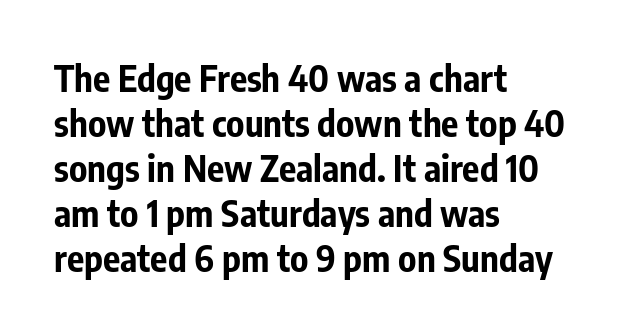
The image shows 36 px bold, condensed sans-serif type, upright; set left-aligned, normal line spacing (1.25x), normal letter spacing, not underlined; low stroke contrast and a medium x-height.
